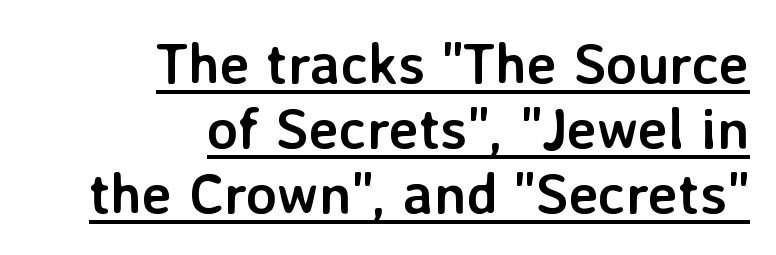
{"serif": "no", "italic": "no", "bold": "yes", "weight": "semibold", "width": "normal", "stroke_contrast": "low", "x_height": "medium", "monospaced": "no", "underline": "yes", "align": "right", "line_spacing": "tight", "line_spacing_ratio": 1.14, "letter_spacing": "normal", "letter_spacing_em": 0.0, "glyph_px": 57}
